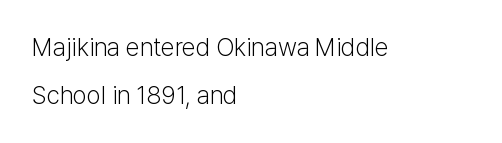
The image shows 25 px text type, upright; set left-aligned, loose line spacing (1.91x), normal letter spacing, not underlined.
